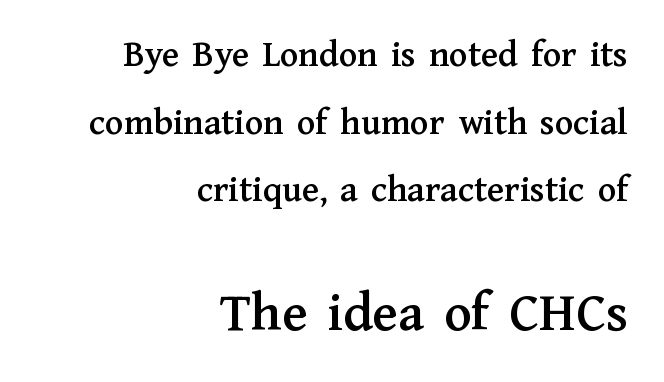
Here the designer chose a conventional face with non-uniform glyph widths. Anything drawn beneath the words? Only blank space. Visually, the bottom section dominates because its glyphs are scaled up. All the whitespace from short lines collects on the left. Italic? Not at all — the glyphs are vertical. The characters display serif detailing at their extremities.
